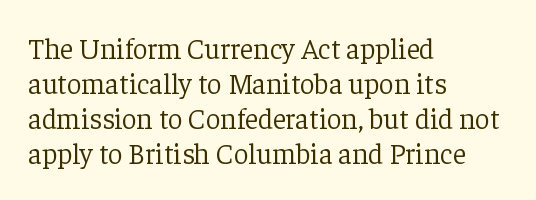
{"serif": "yes", "italic": "no", "bold": "no", "weight": "light", "width": "normal", "stroke_contrast": "low", "x_height": "medium", "monospaced": "no", "underline": "no", "align": "left", "line_spacing_ratio": 1.21, "letter_spacing": "normal", "letter_spacing_em": 0.0, "glyph_px": 29}
